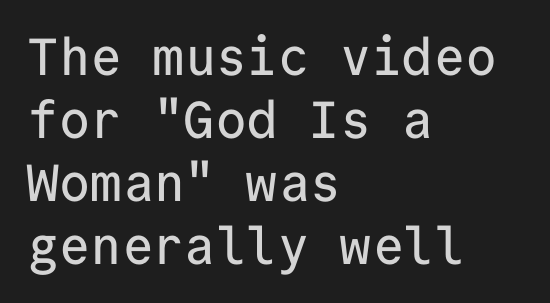
The passage shown is typed in a monospace face where columns stay perfectly aligned. This sample uses a sans-serif face. No italicization has been applied; the sample stays upright. All the whitespace from short lines collects on the right. The gaps between neighbouring characters are ordinary and unremarkable. Each row of text sits above clean, open space.
